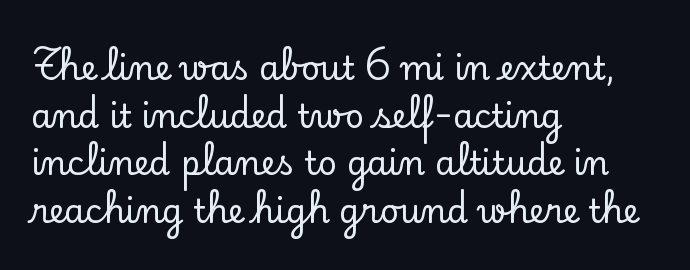
{"serif": "yes", "italic": "no", "width": "normal", "stroke_contrast": "low", "x_height": "small", "monospaced": "no", "underline": "no", "align": "left", "line_spacing": "normal", "line_spacing_ratio": 1.44, "letter_spacing": "normal", "letter_spacing_em": 0.0, "glyph_px": 33}
